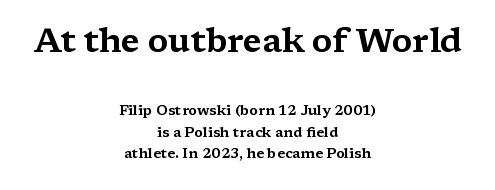
Italic: no, the glyphs are upright roman. Compare the two chunks: the upper has the greater cap height. Note the varied advance widths — an 'i' is clearly narrower than an 'm'. The leading is moderate, giving the passage an even texture.
